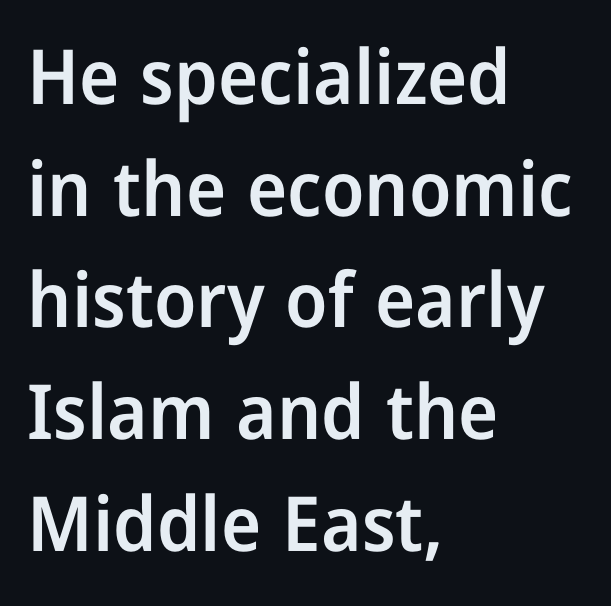
The image shows 76 px semibold, condensed sans-serif type, upright; set left-aligned, normal line spacing (1.47x), normal letter spacing, not underlined; low stroke contrast and a medium x-height.
